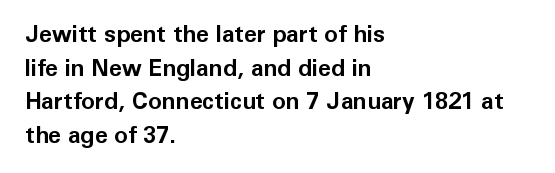
Each line starts at the same left margin while the right side varies. One glance says typical: line gaps are just what's usual. Nope, not italic — everything's standing straight. Plenty of ink on the page — the face is bold.
